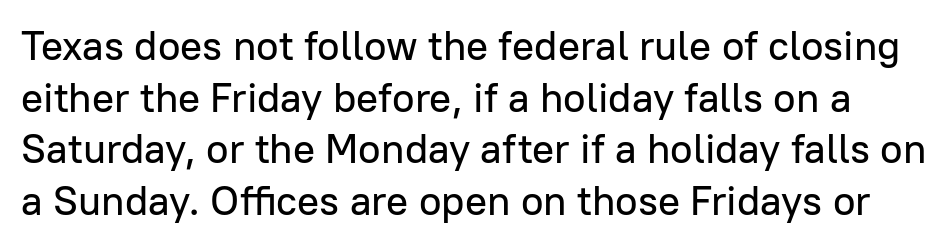
{"serif": "no", "italic": "no", "width": "normal", "stroke_contrast": "low", "x_height": "medium", "monospaced": "no", "underline": "no", "line_spacing": "normal", "line_spacing_ratio": 1.26, "letter_spacing": "normal", "letter_spacing_em": 0.0, "glyph_px": 41}
